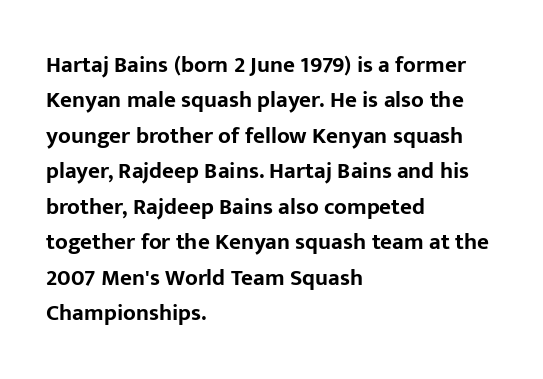
The strip under each line holds only bare page. The designer left line spacing at the default. Typeset ragged right — the left edge is the straight one. Heavy-handed strokes throughout: this text is bold.
